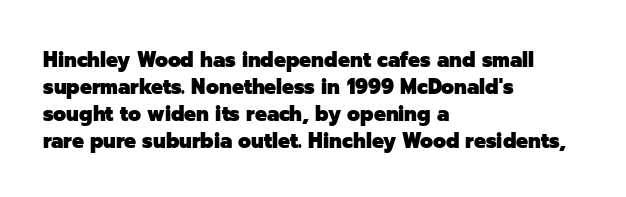
{"italic": "no", "bold": "yes", "underline": "no", "align": "left", "line_spacing": "normal", "line_spacing_ratio": 1.28, "letter_spacing": "normal", "letter_spacing_em": 0.0, "glyph_px": 21}
